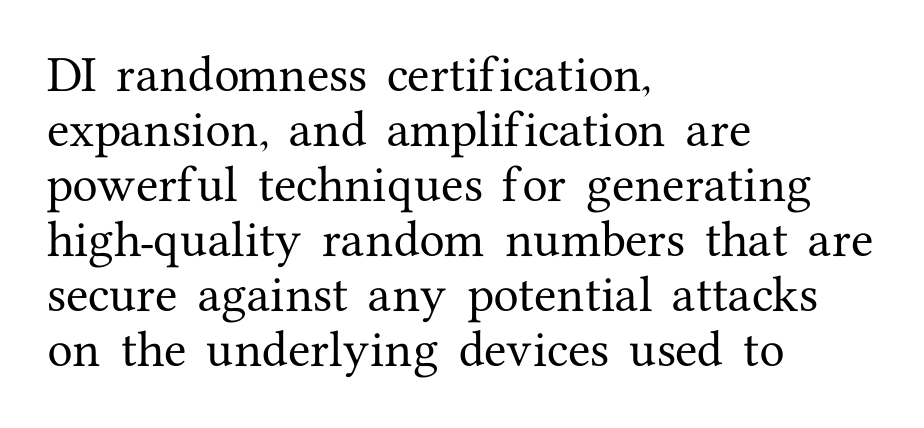
Q: Is the text italic (slanted)? A: No, it is upright.
Q: Is the typeface a serif or a sans-serif typeface? A: Serif.
Q: Is the text underlined? A: No.
Q: How is the paragraph aligned? A: Left-aligned.
Q: Is the spacing between letters normal or unusually wide? A: Normal.
Q: Is the spacing between lines tight, normal or loose? A: Normal.
Q: Width (condensed, normal, or wide)? A: Normal.
Q: Stroke contrast? A: Medium.
Q: x-height? A: Medium.
Q: Monospaced? A: No.
